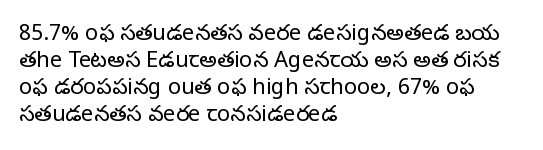
Beneath every word, the page is bare. The lettering holds an erect, upright posture throughout. Caption: face not bold, strokes unweighted. The gaps between neighbouring characters are ordinary and unremarkable.
